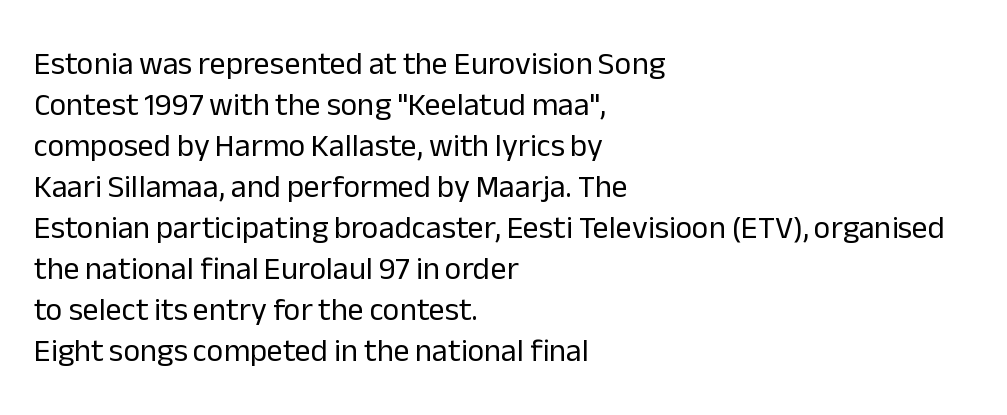
This sample is left-justified, so line endings fall wherever the words run out. Clear beneath every line of the passage. Regular leading. The letterforms sit shoulder to shoulder at normal distance. You could not count columns in this text — the font is proportionally spaced.
